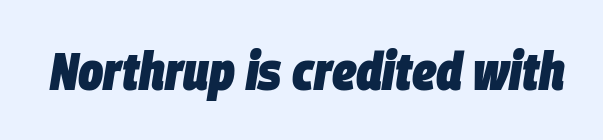
The image shows 53 px heavy, condensed type, italic (leaning right); set normal letter spacing, not underlined; low stroke contrast and a large x-height.
